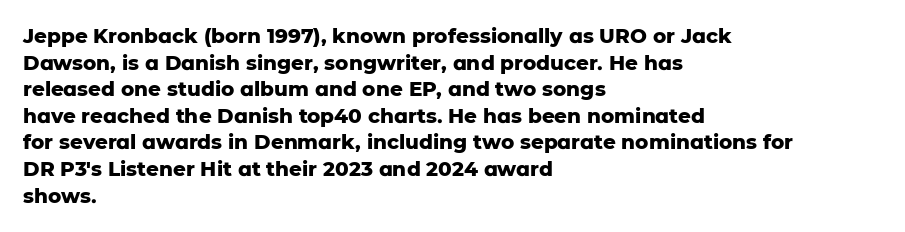
The image shows 20 px bold type, upright; set left-aligned, normal line spacing (1.33x), normal letter spacing, not underlined.
